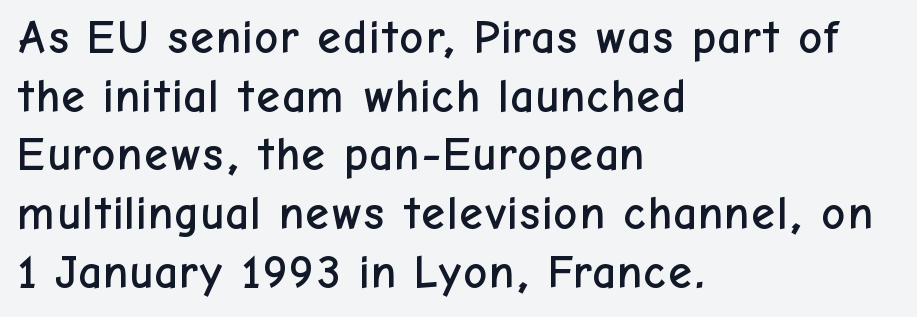
The image shows 47 px sans-serif type, upright; set left-aligned, normal line spacing (1.25x), normal letter spacing, not underlined; low stroke contrast and a medium x-height.
